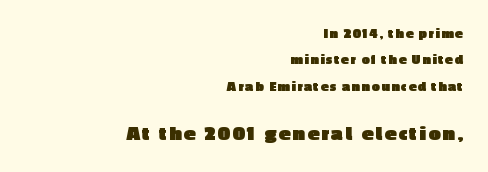
Q: Is the text bold? A: Yes.
Q: Is the text italic (slanted)? A: No, it is upright.
Q: Is the text underlined? A: No.
Q: How is the paragraph aligned? A: Right-aligned.
Q: Which block of text is set in a larger size, the first (top) or the second (bottom)? A: The second (bottom) one.
